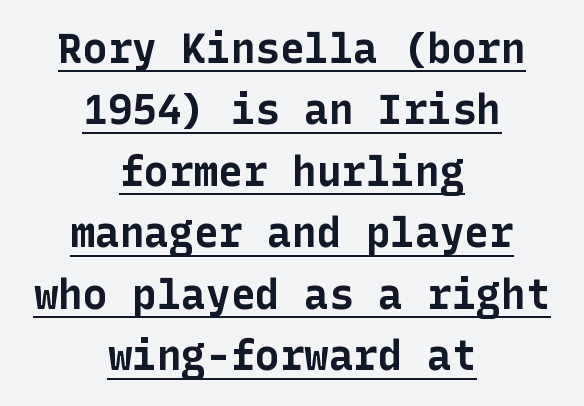
Posture: straight, roman, zero tilt. This sample uses plain, unmodified letter spacing. How heavy is the stroke? Heavy — this is a bold. These lines are centered, leaving both edges ragged. You can tell from the bare stems that sans-serif type was used. Notice how descenders clear the ascenders below comfortably — that's standard leading.
